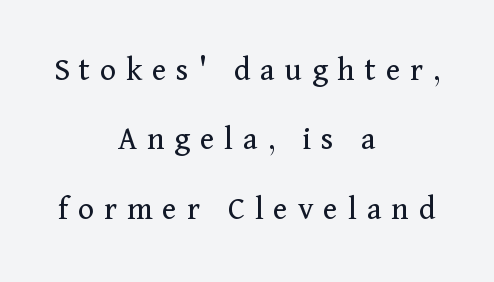
Q: Is the text bold? A: No.
Q: Is the text italic (slanted)? A: No, it is upright.
Q: Is the typeface a serif or a sans-serif typeface? A: Serif.
Q: Is the text underlined? A: No.
Q: How is the paragraph aligned? A: Centered.
Q: Is the spacing between letters normal or unusually wide? A: Unusually wide.
Q: Is the spacing between lines tight, normal or loose? A: Loose.
Q: Width (condensed, normal, or wide)? A: Normal.
Q: Stroke contrast? A: Medium.
Q: x-height? A: Medium.
Q: Monospaced? A: No.
